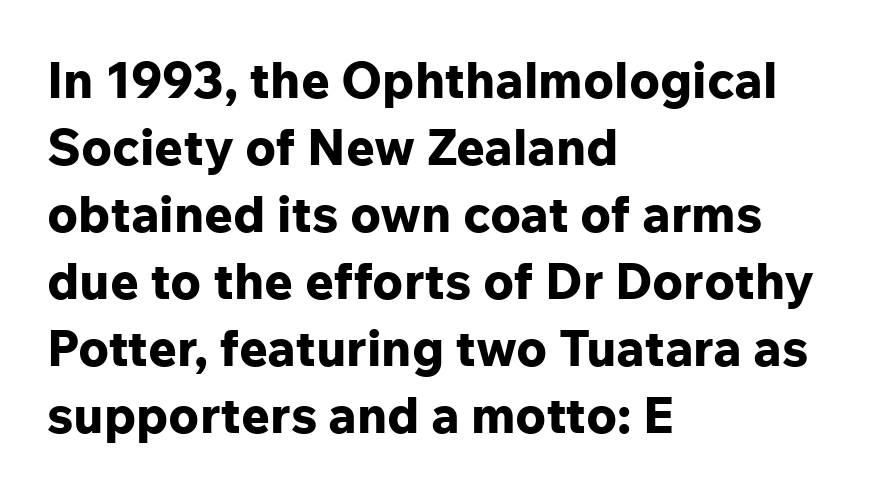
Q: Is the text bold? A: Yes.
Q: Is the text italic (slanted)? A: No, it is upright.
Q: Is the typeface a serif or a sans-serif typeface? A: Sans-serif.
Q: Is the text underlined? A: No.
Q: How is the paragraph aligned? A: Left-aligned.
Q: Is the spacing between letters normal or unusually wide? A: Normal.
Q: Is the spacing between lines tight, normal or loose? A: Normal.
Q: Width (condensed, normal, or wide)? A: Normal.
Q: Stroke contrast? A: Low.
Q: x-height? A: Medium.
Q: Monospaced? A: No.
